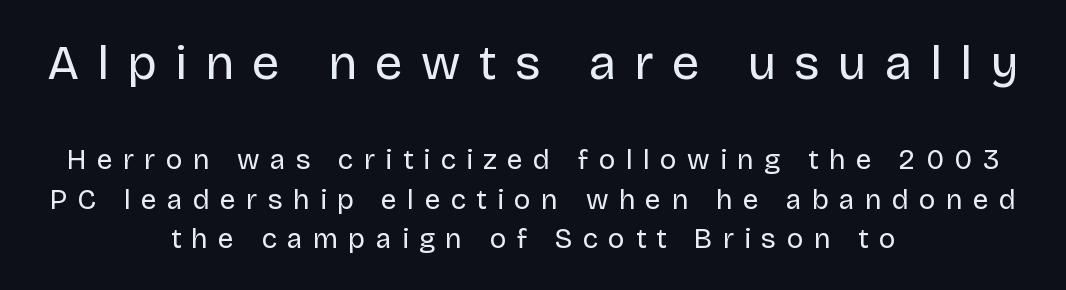
The image shows 49 px regular-weight sans-serif type, upright; set centered, normal line spacing (1.42x), unusually wide letter spacing (+0.37 em), not underlined; the first (top) block is 1.75x larger; low stroke contrast and a large x-height.
